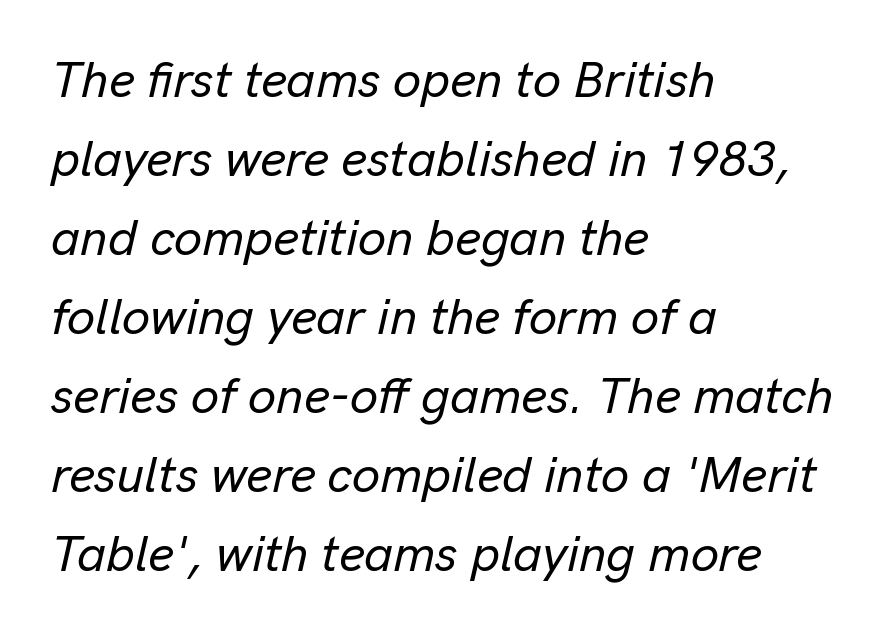
Q: Is the text italic (slanted)? A: Yes, it leans right by about 13 degrees.
Q: Is the text underlined? A: No.
Q: How is the paragraph aligned? A: Left-aligned.
Q: Is the spacing between letters normal or unusually wide? A: Normal.
Q: Is the spacing between lines tight, normal or loose? A: Normal.
Q: Width (condensed, normal, or wide)? A: Normal.
Q: Stroke contrast? A: Low.
Q: x-height? A: Medium.
Q: Monospaced? A: No.
